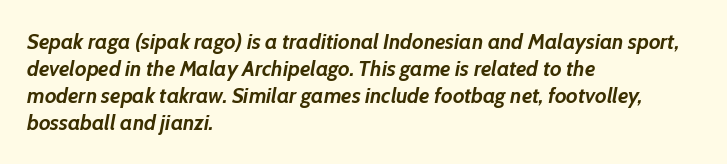
Q: Is the text bold? A: Yes.
Q: Is the text italic (slanted)? A: Yes, it leans right by about 10 degrees.
Q: Is the text underlined? A: No.
Q: How is the paragraph aligned? A: Left-aligned.
Q: Is the spacing between letters normal or unusually wide? A: Normal.
